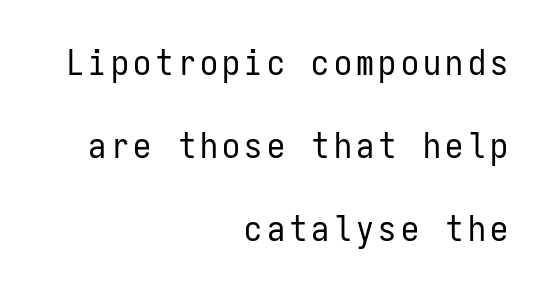
Letters rest on an invisible, unmarked baseline. The letters stand straight up with perfectly vertical stems. The ragged edge is on the left, which tells us the setting is flush right. A quiet, ordinary-to-light weight characterises the typeface. The letters march in equal steps, a hallmark of fixed-pitch type.
